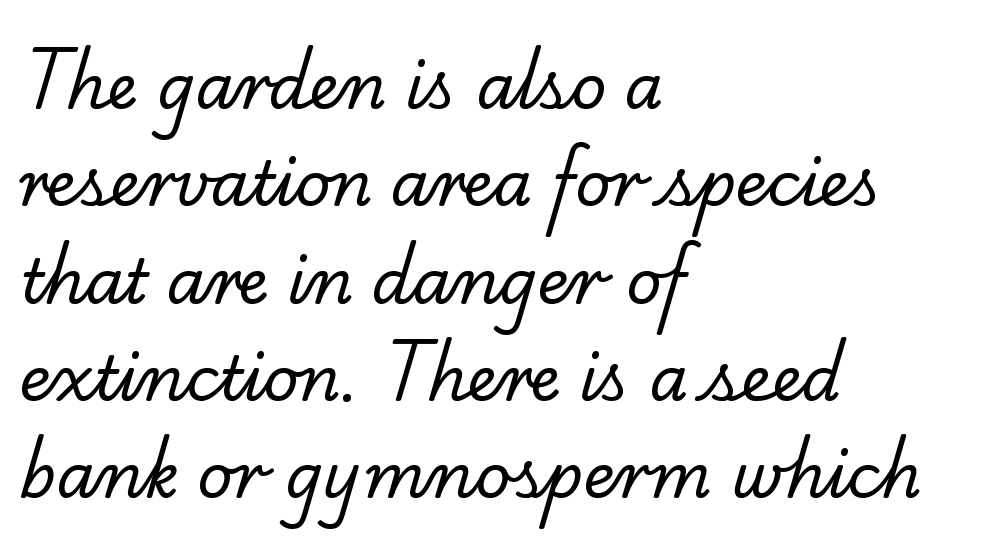
Q: Is the text bold? A: No.
Q: Is the text underlined? A: No.
Q: How is the paragraph aligned? A: Left-aligned.
Q: Is the spacing between letters normal or unusually wide? A: Normal.
Q: Is the spacing between lines tight, normal or loose? A: Normal.
Q: Width (condensed, normal, or wide)? A: Normal.
Q: Stroke contrast? A: Low.
Q: x-height? A: Small.
Q: Monospaced? A: No.
